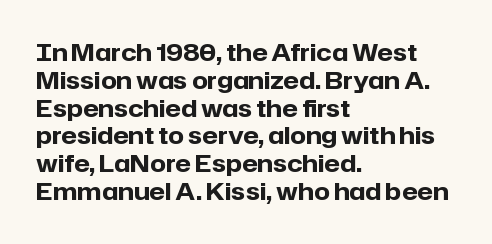
{"italic": "no", "bold": "yes", "underline": "no", "align": "left", "line_spacing_ratio": 1.21, "letter_spacing": "normal", "letter_spacing_em": 0.0, "glyph_px": 23}
